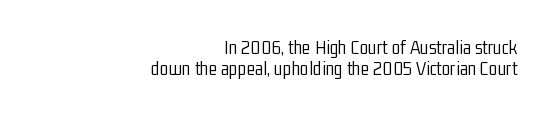
{"italic": "no", "bold": "no", "underline": "no", "align": "right", "line_spacing": "tight", "line_spacing_ratio": 1.03, "letter_spacing": "normal", "letter_spacing_em": 0.0, "glyph_px": 20}
